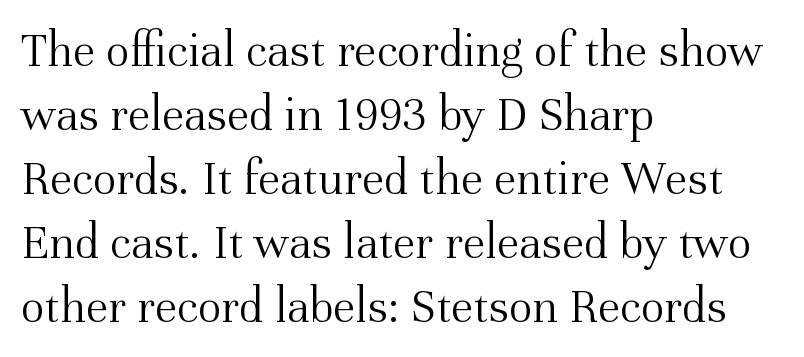
Q: Is the text bold? A: No.
Q: Is the text italic (slanted)? A: No, it is upright.
Q: Is the typeface a serif or a sans-serif typeface? A: Serif.
Q: Is the text underlined? A: No.
Q: How is the paragraph aligned? A: Left-aligned.
Q: Is the spacing between letters normal or unusually wide? A: Normal.
Q: Is the spacing between lines tight, normal or loose? A: Normal.
Q: Width (condensed, normal, or wide)? A: Normal.
Q: Stroke contrast? A: Medium.
Q: x-height? A: Medium.
Q: Monospaced? A: No.
